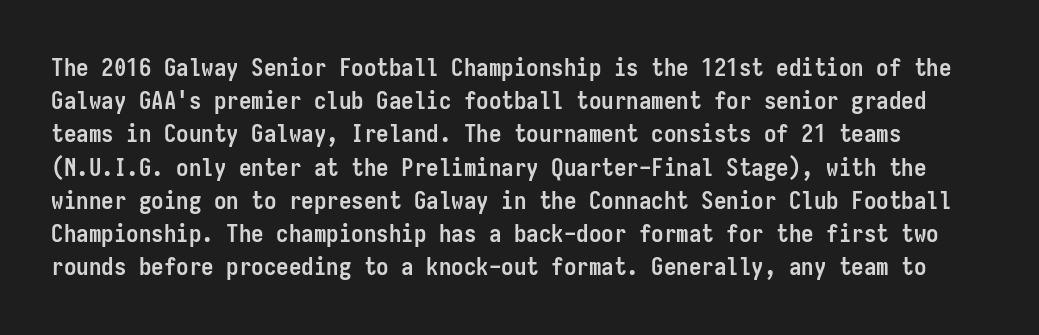
Interline gaps are of average width in this sample. Does the lettering tilt? It doesn't — this is upright. Students, note that the glyphs here touch the page at normal intervals. No word sits above an underline.
